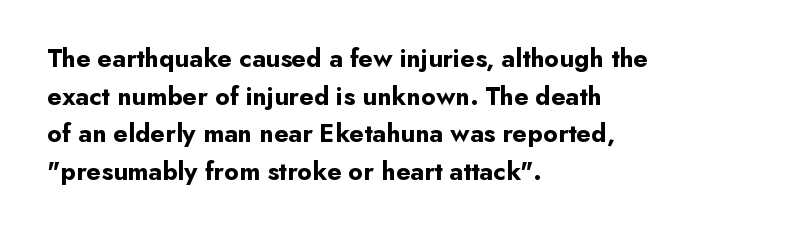
Q: Is the text bold? A: Yes.
Q: Is the text italic (slanted)? A: No, it is upright.
Q: Is the text underlined? A: No.
Q: How is the paragraph aligned? A: Left-aligned.
Q: Is the spacing between letters normal or unusually wide? A: Normal.
Q: Is the spacing between lines tight, normal or loose? A: Normal.
